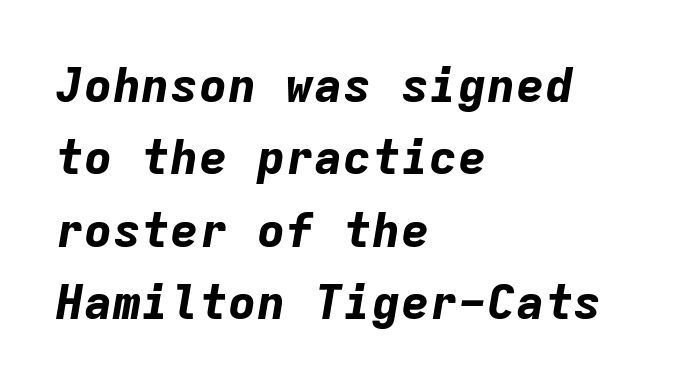
{"italic": "yes", "lean": "right", "slant_degrees": 9, "bold": "yes", "weight": "bold", "width": "normal", "stroke_contrast": "low", "x_height": "medium", "monospaced": "yes", "underline": "no", "align": "left", "line_spacing": "normal", "line_spacing_ratio": 1.51, "letter_spacing": "normal", "letter_spacing_em": 0.0, "glyph_px": 48}
